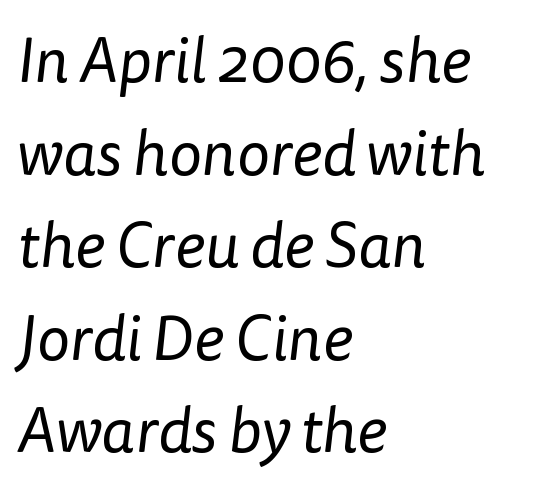
Q: Is the text bold? A: No.
Q: Is the typeface a serif or a sans-serif typeface? A: Sans-serif.
Q: Is the text underlined? A: No.
Q: How is the paragraph aligned? A: Left-aligned.
Q: Is the spacing between letters normal or unusually wide? A: Normal.
Q: Is the spacing between lines tight, normal or loose? A: Normal.
Q: Width (condensed, normal, or wide)? A: Normal.
Q: Stroke contrast? A: Low.
Q: x-height? A: Medium.
Q: Monospaced? A: No.
